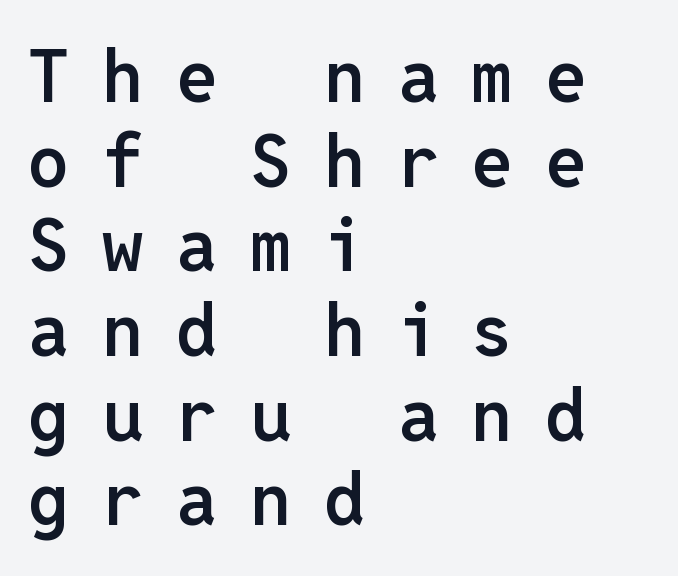
{"serif": "no", "italic": "no", "bold": "semi", "weight": "semibold", "width": "normal", "stroke_contrast": "low", "x_height": "medium", "monospaced": "yes", "underline": "no", "align": "left", "line_spacing_ratio": 1.16, "letter_spacing": "wide", "letter_spacing_em": 0.45, "glyph_px": 73}
